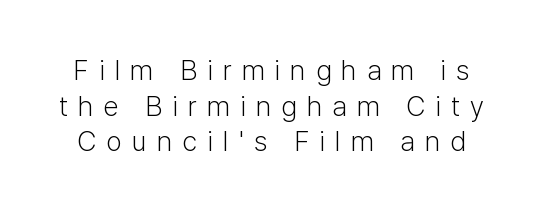
Q: Is the text bold? A: No.
Q: Is the text italic (slanted)? A: No, it is upright.
Q: Is the typeface a serif or a sans-serif typeface? A: Sans-serif.
Q: Is the text underlined? A: No.
Q: Is the spacing between letters normal or unusually wide? A: Unusually wide.
Q: Is the spacing between lines tight, normal or loose? A: Normal.
Q: Width (condensed, normal, or wide)? A: Normal.
Q: Stroke contrast? A: Low.
Q: x-height? A: Medium.
Q: Monospaced? A: No.
